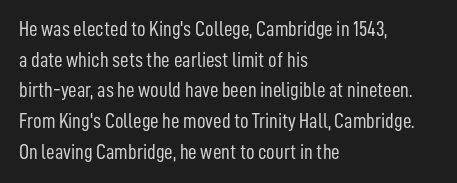
{"italic": "no", "bold": "no", "underline": "no", "align": "left", "line_spacing": "normal", "line_spacing_ratio": 1.46, "letter_spacing": "normal", "letter_spacing_em": 0.0, "glyph_px": 21}
